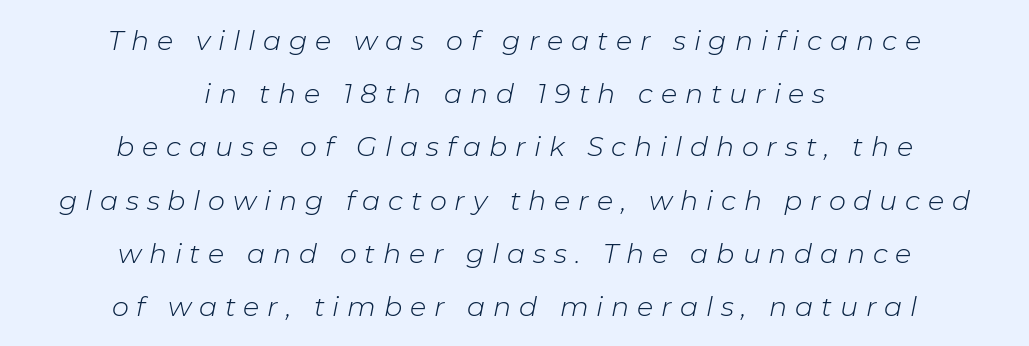
Q: Is the text bold? A: No.
Q: Is the text italic (slanted)? A: Yes, it leans right by about 11 degrees.
Q: Is the text underlined? A: No.
Q: How is the paragraph aligned? A: Centered.
Q: Is the spacing between letters normal or unusually wide? A: Unusually wide.
Q: Is the spacing between lines tight, normal or loose? A: Loose.
